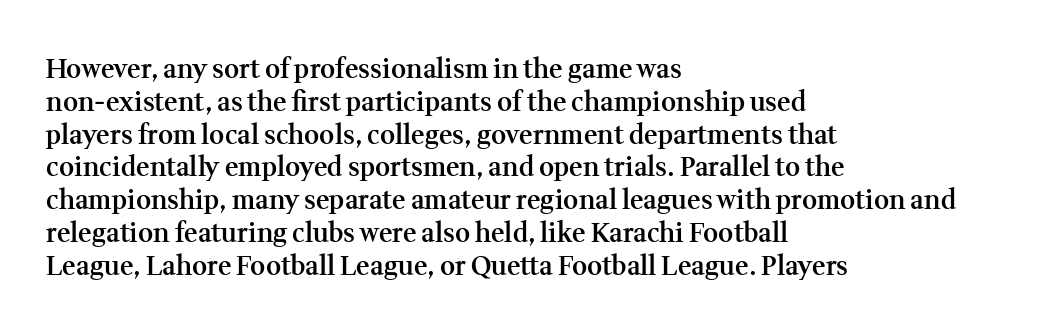
Typesetter's note: demi weight, one step under bold. Casual observation: everything's shoved over to the left. Words float on clear page, feet unadorned. The type sits square on the baseline with zero lean. Evenly set lines give the paragraph a standard silhouette. No extra tracking has been applied to these lines.
